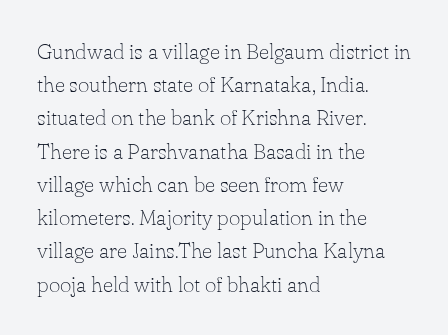
Tall strokes in this sample are plumb rather than angled. Weight: regular or lighter. Tracking value appears to be zero — textbook default spacing. The passage shown stacks its lines at a standard gap. The lines in this sample share a left origin and differ only in where they stop. Anything drawn beneath the words? Only blank space.
